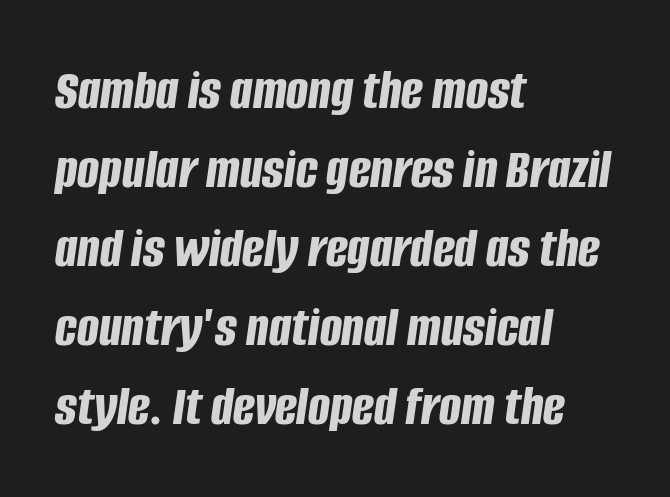
The line texture is even and compact thanks to regular tracking. Just letters on the line, the space beneath them empty. The rows are spaced the way most documents space them. Each letter keeps its own natural width here, so spacing adapts to shape. Does the copy run flush right? No — it runs flush left.
